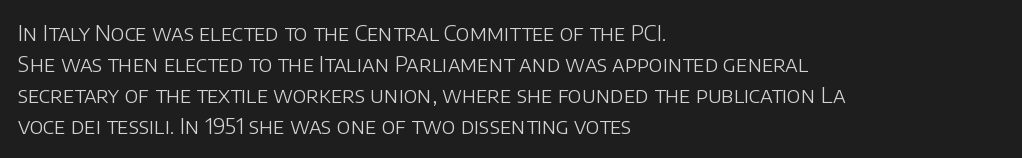
{"italic": "no", "bold": "no", "underline": "no", "align": "left", "line_spacing": "normal", "line_spacing_ratio": 1.41, "letter_spacing": "normal", "letter_spacing_em": 0.0, "glyph_px": 22}
